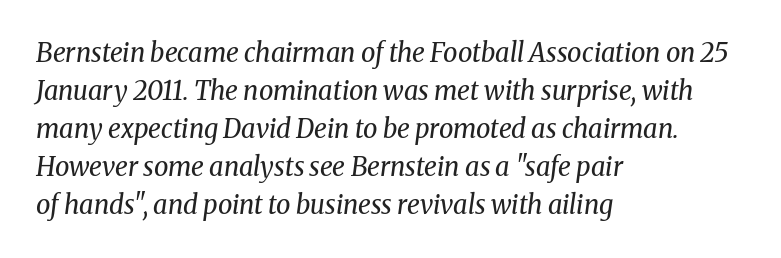
Q: Is the text bold? A: No.
Q: Is the text italic (slanted)? A: Yes, it leans right by about 8 degrees.
Q: Is the text underlined? A: No.
Q: How is the paragraph aligned? A: Left-aligned.
Q: Is the spacing between letters normal or unusually wide? A: Normal.
Q: Is the spacing between lines tight, normal or loose? A: Normal.
